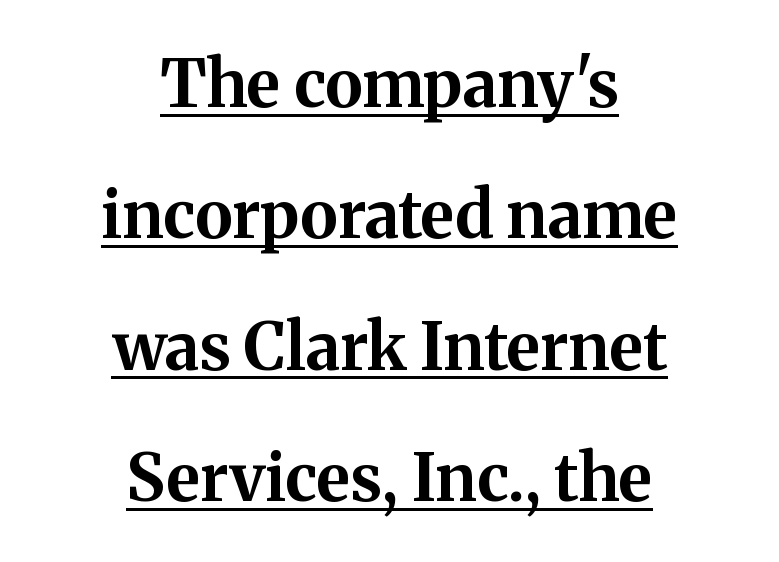
Letterform terminals end in serifs throughout the passage. The rendering uses natural spacing where letterforms have individual widths. The rendering keeps characters at their native spacing. Every character sits straight up, as roman type does. This is underlined copy, the kind a proofreader might mark for attention. Casual observation: everything's sitting right in the middle.
